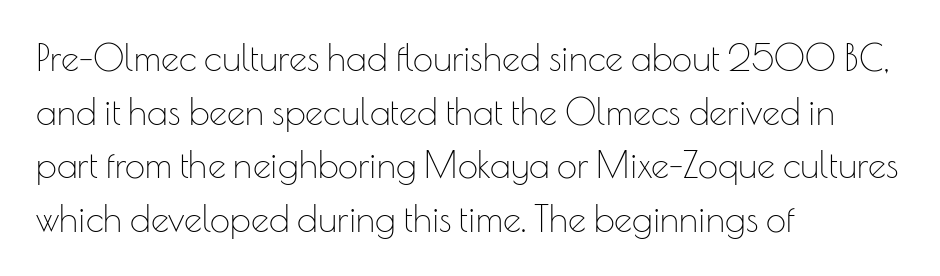
Q: Is the text bold? A: No.
Q: Is the text italic (slanted)? A: No, it is upright.
Q: Is the typeface a serif or a sans-serif typeface? A: Sans-serif.
Q: Is the text underlined? A: No.
Q: How is the paragraph aligned? A: Left-aligned.
Q: Is the spacing between letters normal or unusually wide? A: Normal.
Q: Is the spacing between lines tight, normal or loose? A: Normal.
Q: Width (condensed, normal, or wide)? A: Normal.
Q: Stroke contrast? A: Low.
Q: x-height? A: Small.
Q: Monospaced? A: No.
